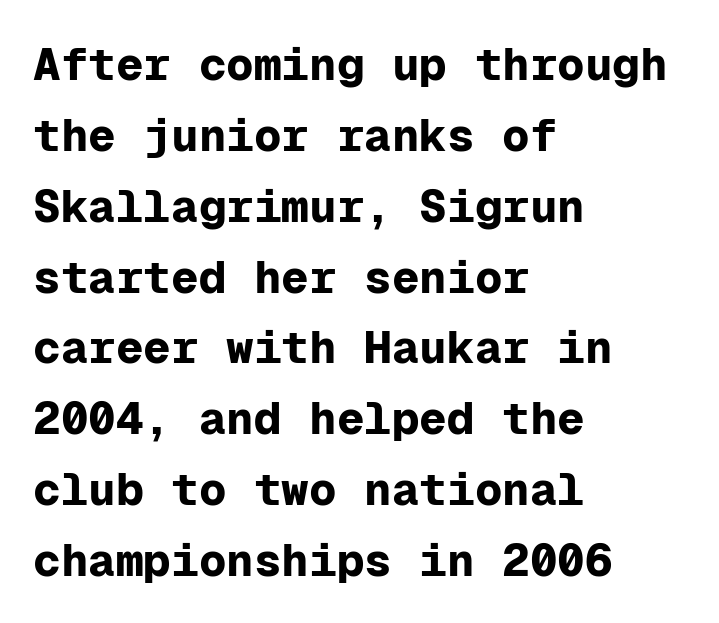
Q: Is the text bold? A: Yes.
Q: Is the text italic (slanted)? A: No, it is upright.
Q: Is the typeface a serif or a sans-serif typeface? A: Sans-serif.
Q: Is the text underlined? A: No.
Q: How is the paragraph aligned? A: Left-aligned.
Q: Is the spacing between letters normal or unusually wide? A: Normal.
Q: Is the spacing between lines tight, normal or loose? A: Normal.
Q: Width (condensed, normal, or wide)? A: Normal.
Q: Stroke contrast? A: Low.
Q: x-height? A: Medium.
Q: Monospaced? A: Yes.
